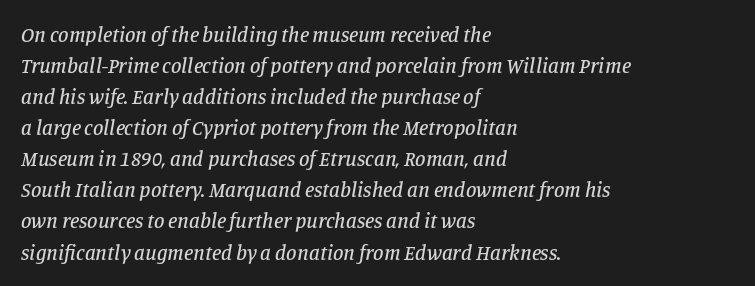
The image shows 21 px text type, italic (leaning right); set left-aligned, normal line spacing (1.48x), normal letter spacing, not underlined.
